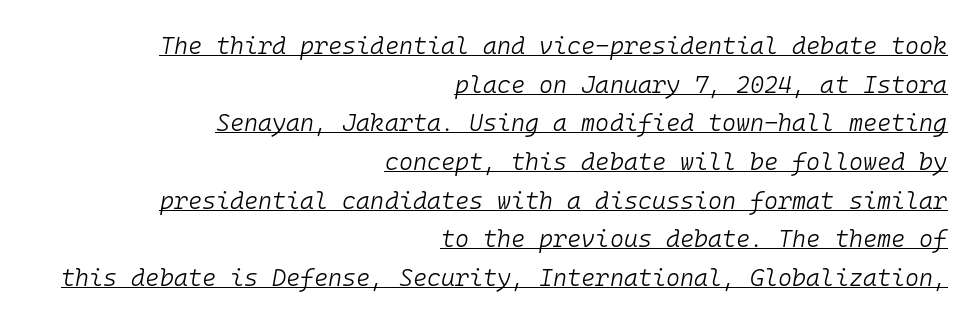
{"italic": "yes", "lean": "right", "slant_degrees": 10, "bold": "no", "underline": "yes", "align": "right", "line_spacing": "normal", "line_spacing_ratio": 1.61, "letter_spacing": "normal", "letter_spacing_em": 0.0, "glyph_px": 24}
